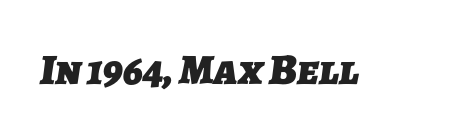
The image shows 43 px heavy sans-serif type; set normal letter spacing, not underlined; low stroke contrast and a medium x-height.
